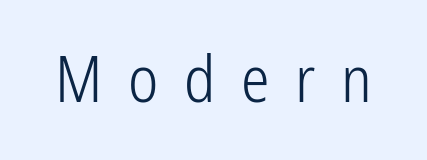
Q: Is the text bold? A: No.
Q: Is the text italic (slanted)? A: No, it is upright.
Q: Is the typeface a serif or a sans-serif typeface? A: Sans-serif.
Q: Is the text underlined? A: No.
Q: Is the spacing between letters normal or unusually wide? A: Unusually wide.
Q: Width (condensed, normal, or wide)? A: Condensed.
Q: Stroke contrast? A: Low.
Q: x-height? A: Medium.
Q: Monospaced? A: No.
